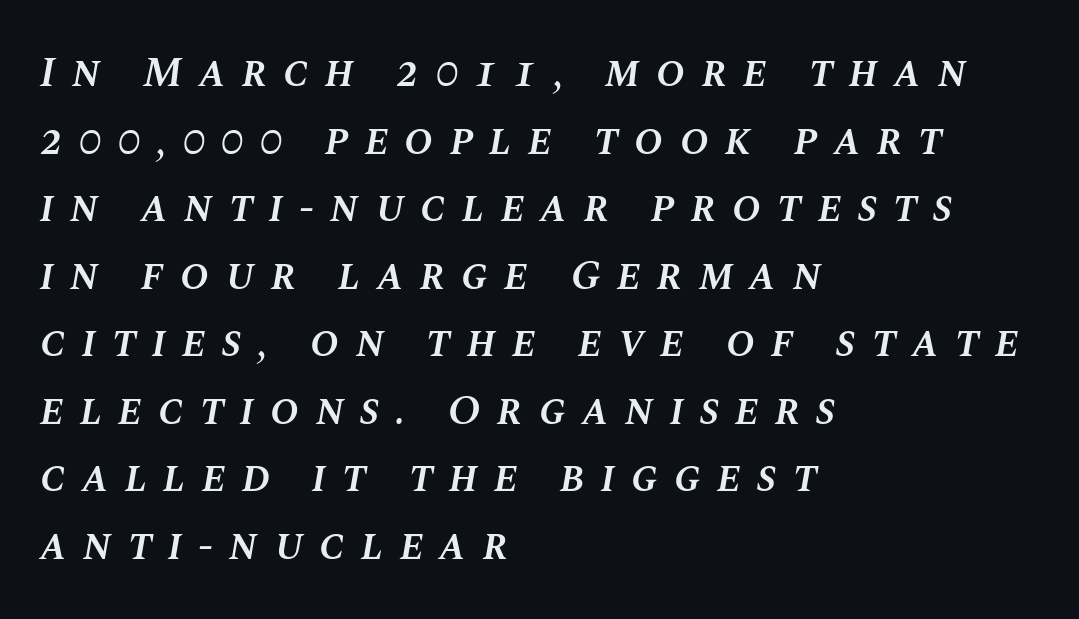
These lines are set flush left with a ragged right edge. Note the varied advance widths — an 'i' is clearly narrower than an 'm'. Each word looks stretched out because of the extra space between its letters. Weight: semibold (demi). Does the leading feel generous? No, just average.
